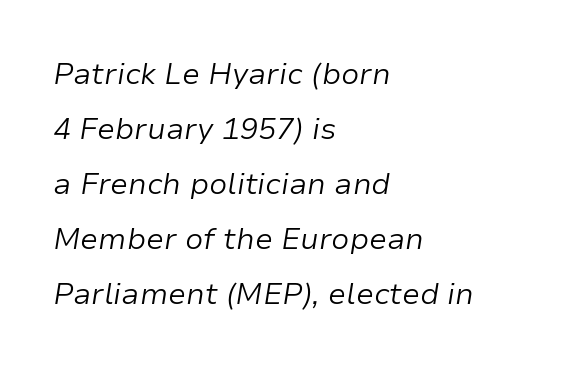
The image shows 30 px light type, italic (leaning right); set left-aligned, line spacing 1.83x, normal letter spacing, not underlined; low stroke contrast and a medium x-height.
